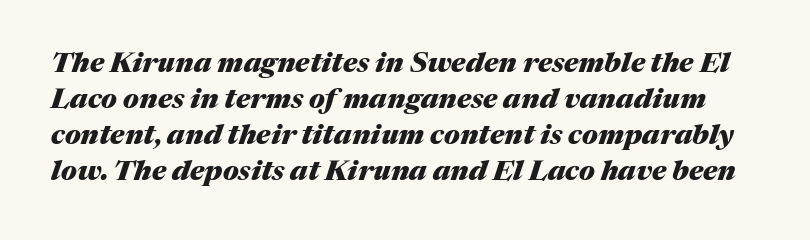
Q: Is the text bold? A: Yes.
Q: Is the text italic (slanted)? A: Yes, it leans right by about 17 degrees.
Q: Is the text underlined? A: No.
Q: Is the spacing between letters normal or unusually wide? A: Normal.
Q: Is the spacing between lines tight, normal or loose? A: Normal.
Q: Width (condensed, normal, or wide)? A: Normal.
Q: Stroke contrast? A: Medium.
Q: x-height? A: Medium.
Q: Monospaced? A: No.
